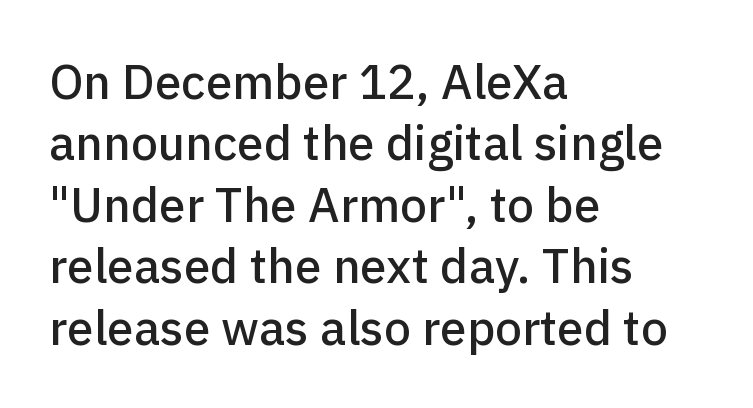
This sample uses a sans-serif face. Reading down the column, the eye jumps a familiar distance to each next line. Descender tails drop into unmarked territory. The horizontal fit of the characters is conventional and even. The paragraph has a hard left edge and a soft right edge.
